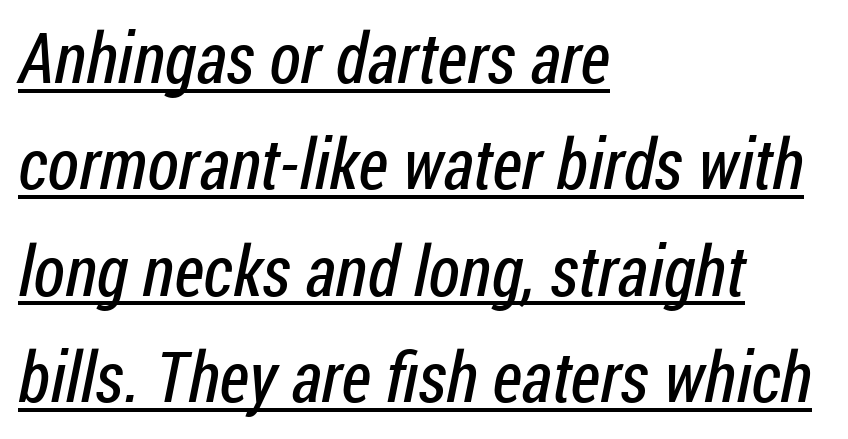
The image shows 70 px regular-weight, condensed sans-serif type; set left-aligned, normal line spacing (1.52x), normal letter spacing, underlined; low stroke contrast and a medium x-height.
